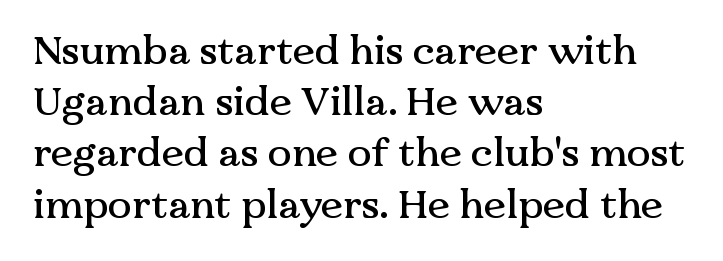
Q: Is the text italic (slanted)? A: No, it is upright.
Q: Is the typeface a serif or a sans-serif typeface? A: Serif.
Q: Is the text underlined? A: No.
Q: How is the paragraph aligned? A: Left-aligned.
Q: Is the spacing between letters normal or unusually wide? A: Normal.
Q: Is the spacing between lines tight, normal or loose? A: Normal.
Q: Width (condensed, normal, or wide)? A: Normal.
Q: Stroke contrast? A: Medium.
Q: x-height? A: Medium.
Q: Monospaced? A: No.
